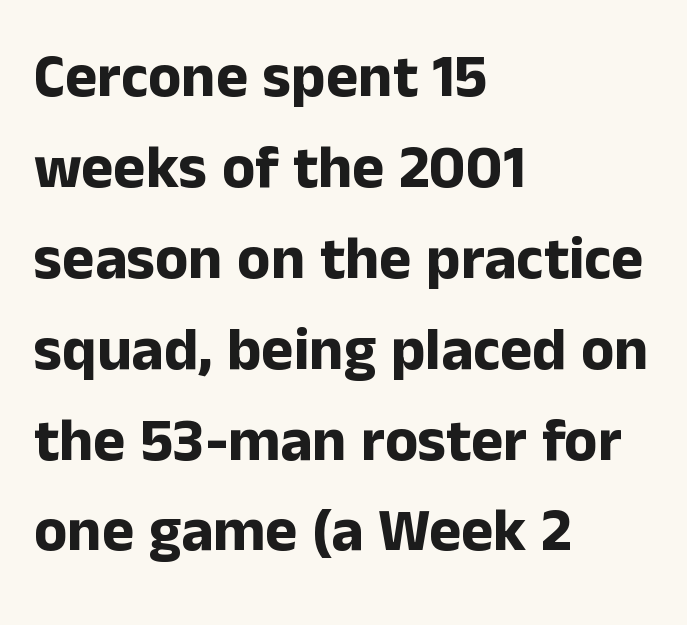
Observe the absence of serifs on each vertical stroke in this sample. The font's upright variant was chosen for this text. Here the designer chose a conventional face with non-uniform glyph widths. Typeset ragged right — the left edge is the straight one. As a designer I'd log this as weight 700, bold.
